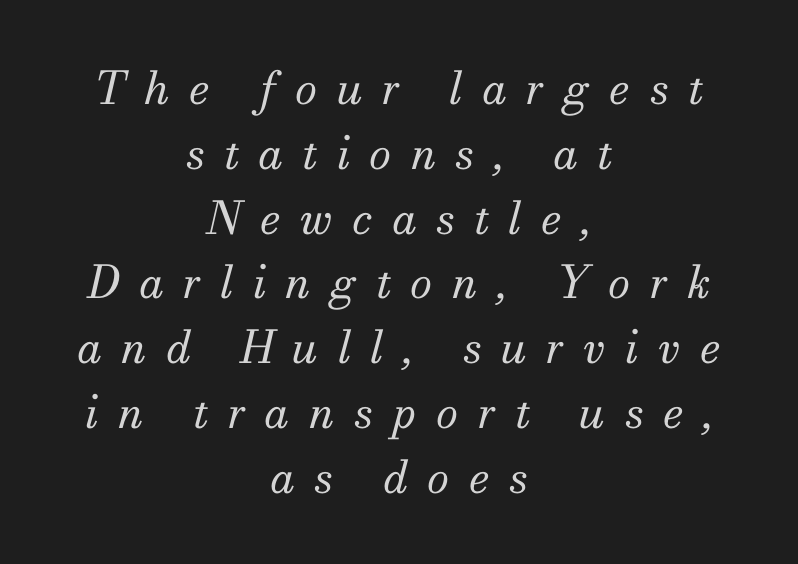
{"serif": "yes", "italic": "yes", "lean": "right", "slant_degrees": 13, "bold": "no", "weight": "regular", "width": "normal", "stroke_contrast": "medium", "x_height": "small", "monospaced": "no", "underline": "no", "align": "center", "line_spacing": "normal", "line_spacing_ratio": 1.44, "letter_spacing": "wide", "letter_spacing_em": 0.43, "glyph_px": 45}
